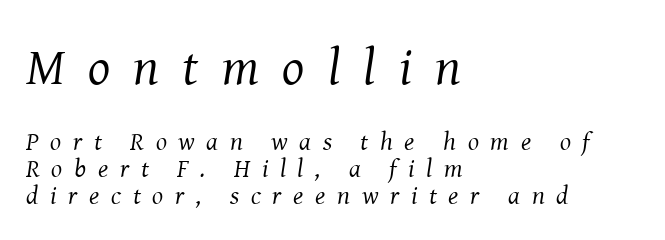
Type size steps down from the first block to the second. The face used here is rendered with a markedly widened letterfit. Descender tails drop into unmarked territory. This sample has the flowing, uneven cadence of proportional lettering. Layout note: lines flush left.
